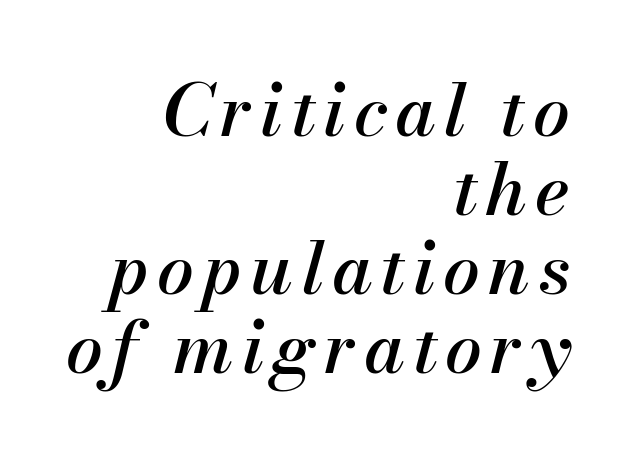
The image shows 73 px text type, italic (leaning right); set right-aligned, tight line spacing (1.08x), not underlined; medium stroke contrast and a small x-height.
